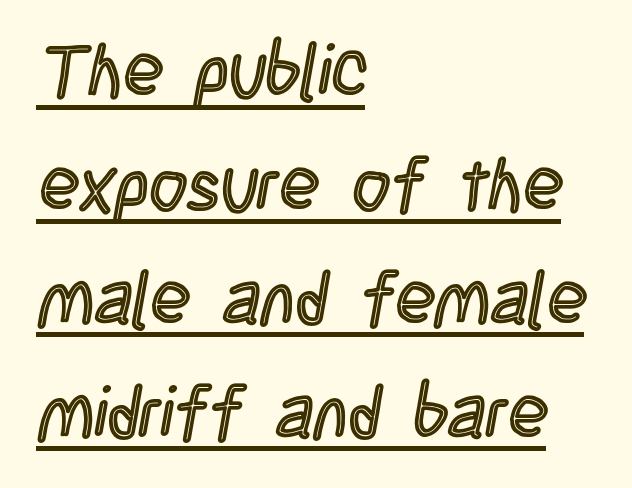
The rendering uses natural spacing where letterforms have individual widths. A typesetter would call this leading conventional body-copy spacing. Observe the ordinary spacing: letters are neighbours, not strangers. Is the block centered? No — it sits flush against the left margin.
